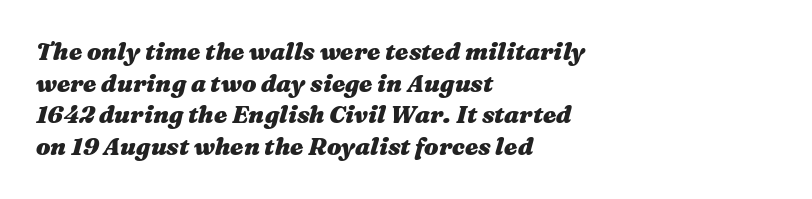
The image shows 24 px bold type, italic (leaning right); set left-aligned, normal line spacing (1.32x), normal letter spacing, not underlined.
